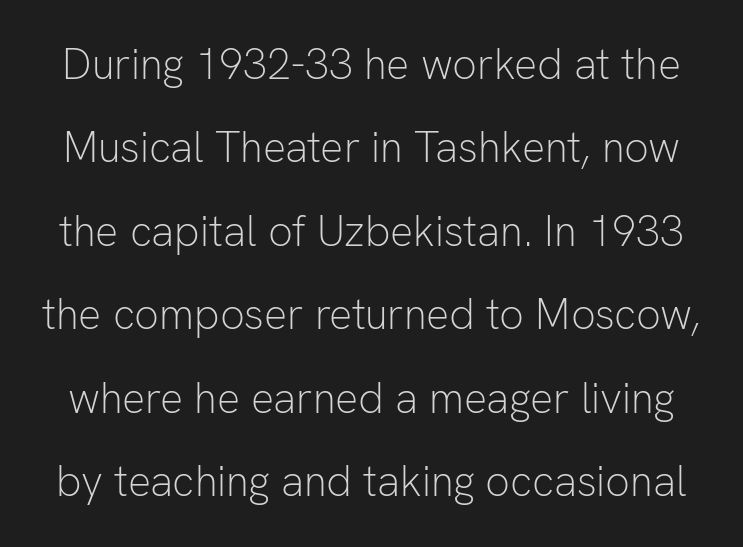
Q: Is the text bold? A: No.
Q: Is the text italic (slanted)? A: No, it is upright.
Q: Is the typeface a serif or a sans-serif typeface? A: Sans-serif.
Q: Is the text underlined? A: No.
Q: Is the spacing between letters normal or unusually wide? A: Normal.
Q: Is the spacing between lines tight, normal or loose? A: Loose.
Q: Width (condensed, normal, or wide)? A: Normal.
Q: Stroke contrast? A: Low.
Q: x-height? A: Medium.
Q: Monospaced? A: No.
